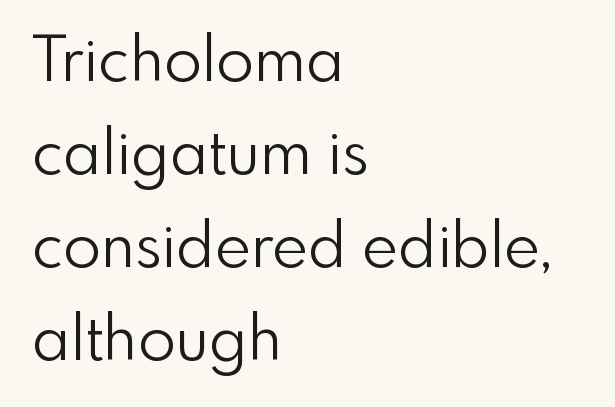
The axis of the letterforms is exactly vertical. Do the characters align in a grid? No, the font is proportional. Does the type have serifs? No, each stem ends abruptly. The passage shown has conventional tracking throughout.
